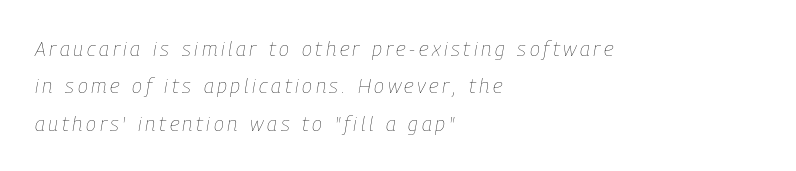
The image shows 21 px text type, italic (leaning right); set left-aligned, line spacing 1.78x, not underlined.
